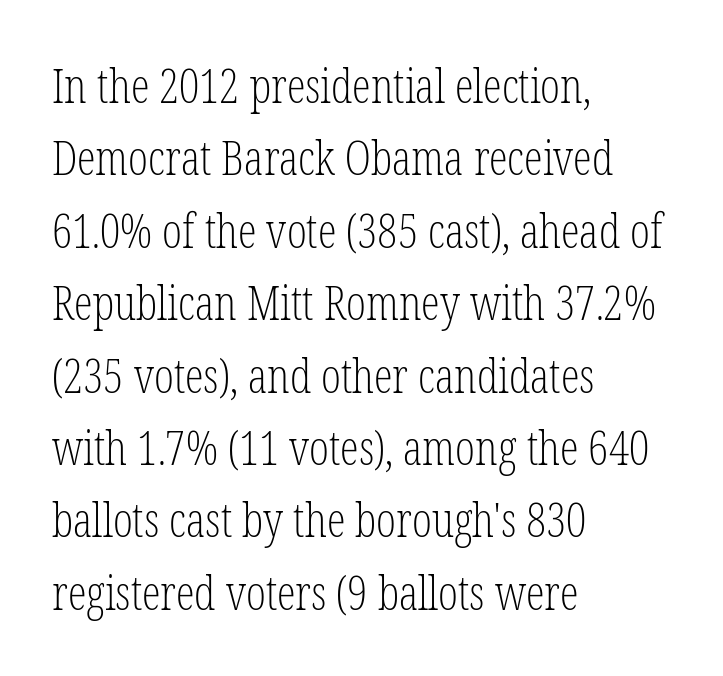
Q: Is the text bold? A: No.
Q: Is the text italic (slanted)? A: No, it is upright.
Q: Is the typeface a serif or a sans-serif typeface? A: Serif.
Q: Is the text underlined? A: No.
Q: How is the paragraph aligned? A: Left-aligned.
Q: Is the spacing between letters normal or unusually wide? A: Normal.
Q: Is the spacing between lines tight, normal or loose? A: Normal.
Q: Width (condensed, normal, or wide)? A: Condensed.
Q: Stroke contrast? A: Low.
Q: x-height? A: Medium.
Q: Monospaced? A: No.
